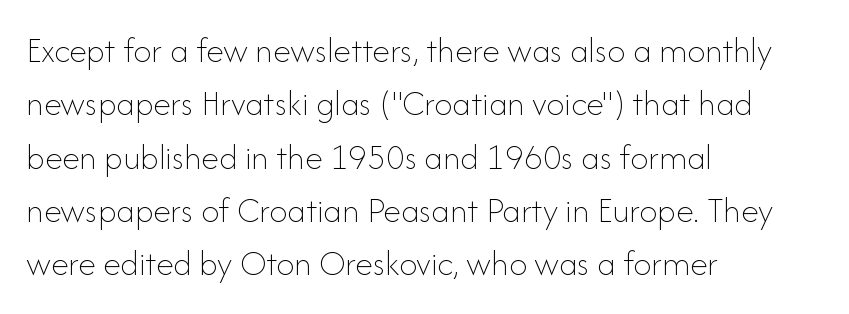
The lines in this sample share a left origin and differ only in where they stop. Lines of text with bare space underneath. Looks like regular typesetting: each glyph gets only the width it needs. These lines keep a tight, regular rhythm from letter to letter. The vertical gap from one line to the next is medium. Compared with a typical body face, this is equally light or lighter still.
